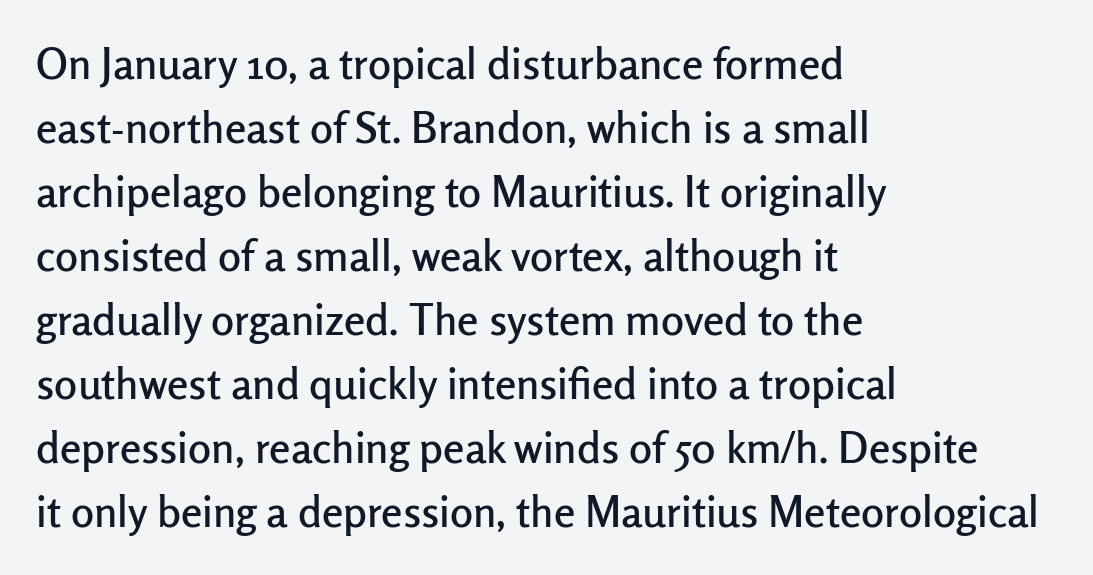
If you drew a line through each stem, it would be perfectly vertical. Vertical spacing — default. The horizontal fit of the characters is conventional and even. The glyphs are unaccompanied by any horizontal stroke below them. These lines are rendered in a variable-pitch font.
